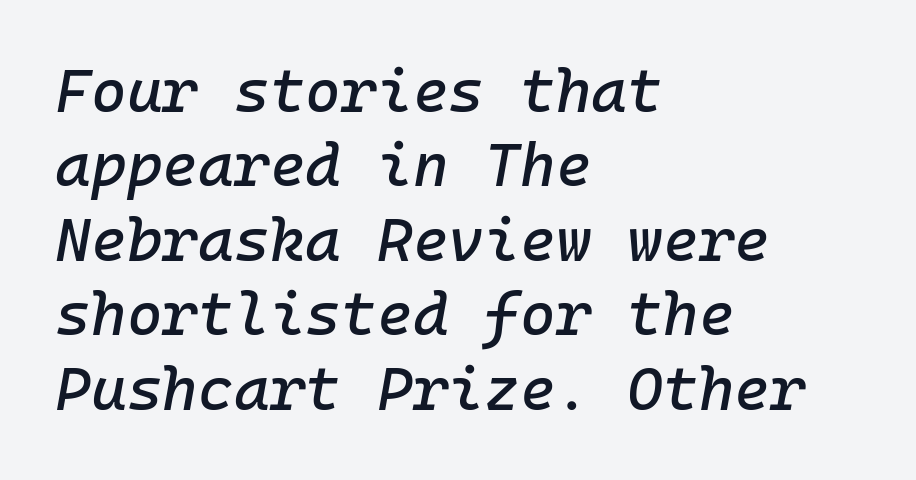
Does the lettering tilt? It does — this is italic. The letters march in equal steps, a hallmark of fixed-pitch type. Standard letterfit; no display-style spreading of the glyphs. Just letters on the line, the space beneath them empty. The passage is arranged the way most books set body copy — flush left.
